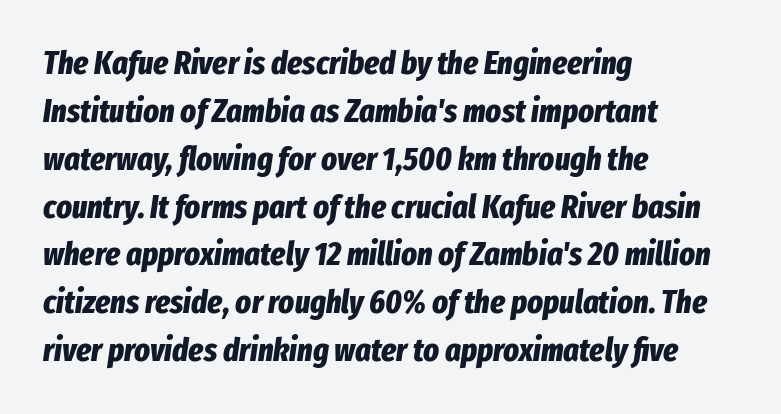
{"italic": "yes", "lean": "right", "slant_degrees": 8, "bold": "yes", "weight": "bold", "width": "condensed", "stroke_contrast": "low", "x_height": "medium", "monospaced": "no", "underline": "no", "align": "left", "line_spacing": "normal", "line_spacing_ratio": 1.45, "letter_spacing": "normal", "letter_spacing_em": 0.0, "glyph_px": 33}
